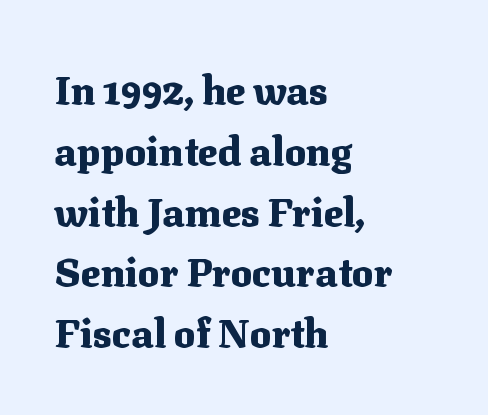
The image shows 40 px heavy serif type, upright; set left-aligned, normal line spacing (1.52x), normal letter spacing, not underlined; medium stroke contrast and a medium x-height.
